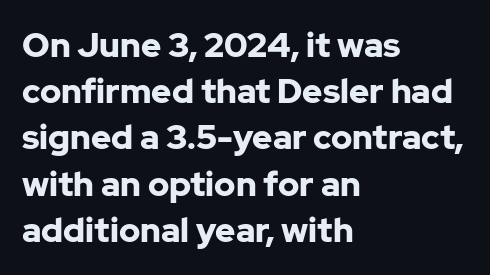
The image shows 34 px bold sans-serif type, upright; set left-aligned, normal line spacing (1.36x), normal letter spacing, not underlined; low stroke contrast and a medium x-height.
